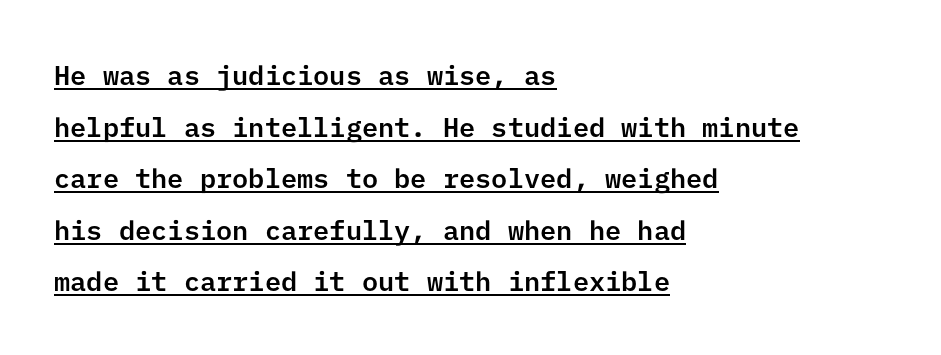
Q: Is the text italic (slanted)? A: No, it is upright.
Q: Is the text underlined? A: Yes.
Q: How is the paragraph aligned? A: Left-aligned.
Q: Is the spacing between letters normal or unusually wide? A: Normal.
Q: Is the spacing between lines tight, normal or loose? A: Loose.
